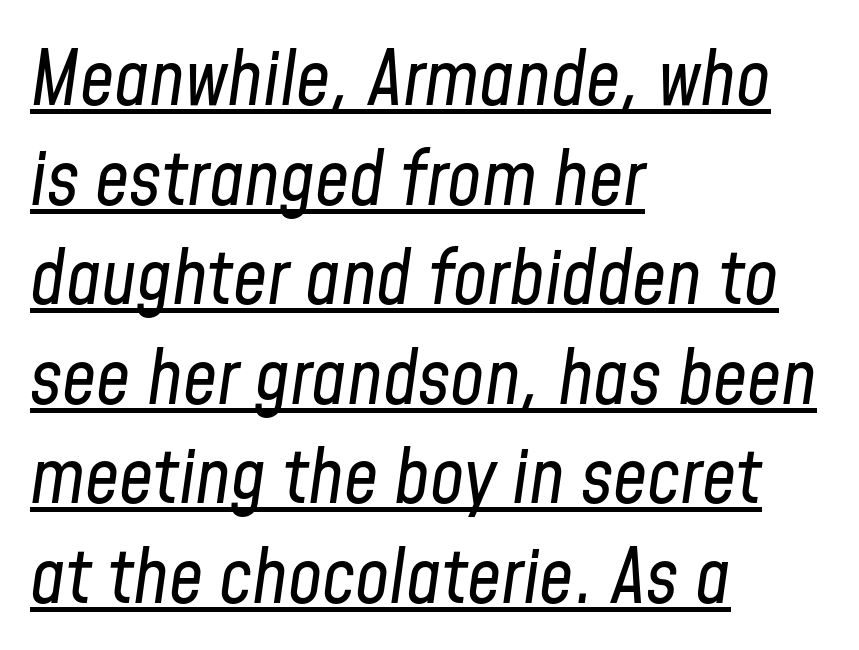
Slanted lettering throughout. Students, observe the line beneath the letters — that is underlining. Evenly set lines give the paragraph a standard silhouette. The compositor pushed each line to the left boundary. Standard letterfit; no display-style spreading of the glyphs.
